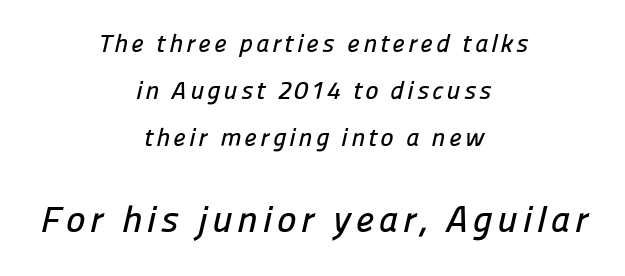
{"serif": "no", "width": "normal", "stroke_contrast": "low", "x_height": "medium", "monospaced": "no", "underline": "no", "align": "center", "line_spacing_ratio": 1.89, "larger_block": "second", "size_ratio": 1.48, "glyph_px": 37}
